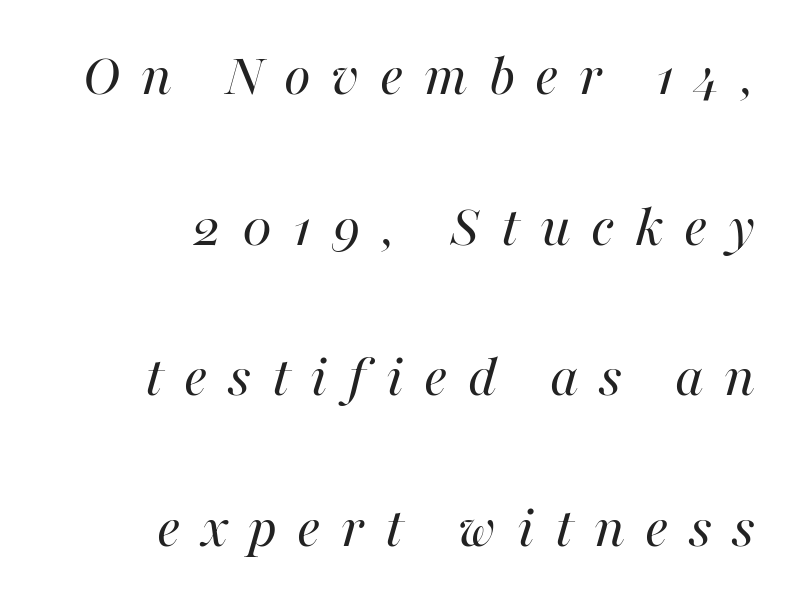
Q: Is the text bold? A: No.
Q: Is the text italic (slanted)? A: Yes, it leans right by about 16 degrees.
Q: Is the text underlined? A: No.
Q: How is the paragraph aligned? A: Right-aligned.
Q: Is the spacing between letters normal or unusually wide? A: Unusually wide.
Q: Is the spacing between lines tight, normal or loose? A: Loose.
Q: Width (condensed, normal, or wide)? A: Normal.
Q: Stroke contrast? A: High.
Q: x-height? A: Medium.
Q: Monospaced? A: No.
